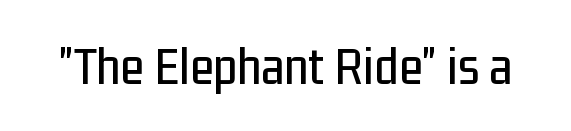
Q: Is the text italic (slanted)? A: No, it is upright.
Q: Is the typeface a serif or a sans-serif typeface? A: Sans-serif.
Q: Is the text underlined? A: No.
Q: Is the spacing between letters normal or unusually wide? A: Normal.
Q: Width (condensed, normal, or wide)? A: Condensed.
Q: Stroke contrast? A: Low.
Q: x-height? A: Medium.
Q: Monospaced? A: No.
